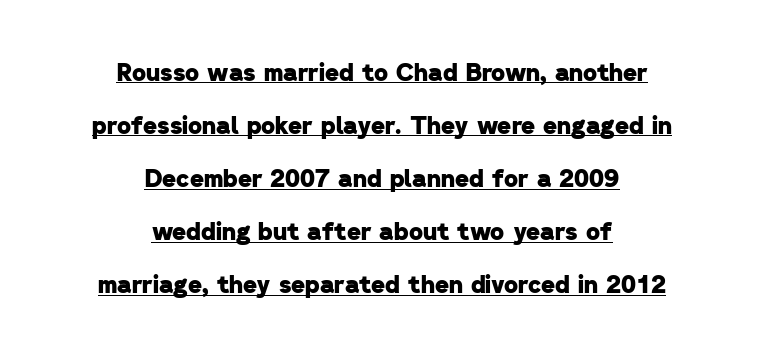
The image shows 24 px bold type; set centered, loose line spacing (2.21x), normal letter spacing, underlined.
